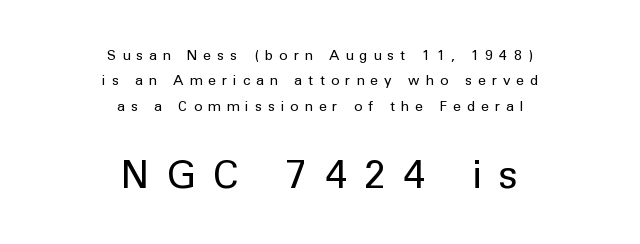
Q: Is the text bold? A: No.
Q: Is the text italic (slanted)? A: No, it is upright.
Q: Is the typeface a serif or a sans-serif typeface? A: Sans-serif.
Q: Is the text underlined? A: No.
Q: How is the paragraph aligned? A: Centered.
Q: Is the spacing between letters normal or unusually wide? A: Unusually wide.
Q: Which block of text is set in a larger size, the first (top) or the second (bottom)? A: The second (bottom) one.
Q: Width (condensed, normal, or wide)? A: Normal.
Q: Stroke contrast? A: Low.
Q: x-height? A: Medium.
Q: Monospaced? A: No.
